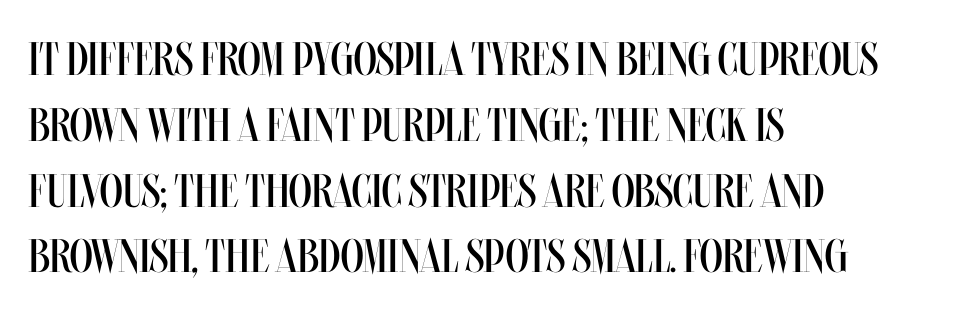
The image shows 47 px regular-weight, condensed type, upright; set left-aligned, normal line spacing (1.4x), normal letter spacing, not underlined; medium stroke contrast and a large x-height.
